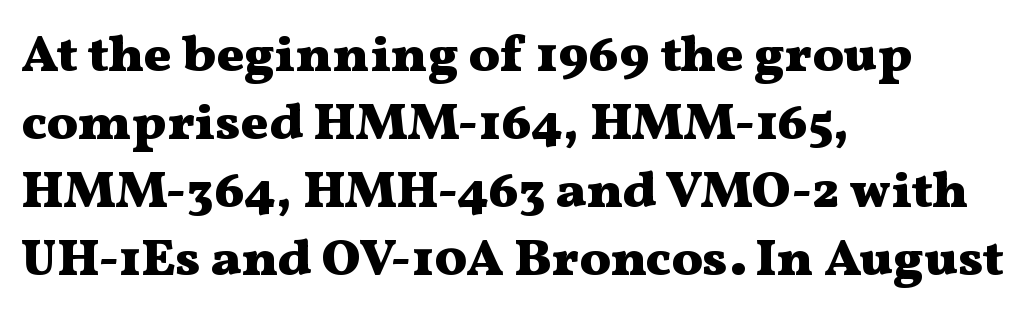
Q: Is the text bold? A: Yes.
Q: Is the text italic (slanted)? A: No, it is upright.
Q: Is the typeface a serif or a sans-serif typeface? A: Serif.
Q: Is the text underlined? A: No.
Q: How is the paragraph aligned? A: Left-aligned.
Q: Is the spacing between letters normal or unusually wide? A: Normal.
Q: Is the spacing between lines tight, normal or loose? A: Normal.
Q: Width (condensed, normal, or wide)? A: Wide.
Q: Stroke contrast? A: Medium.
Q: x-height? A: Medium.
Q: Monospaced? A: No.
